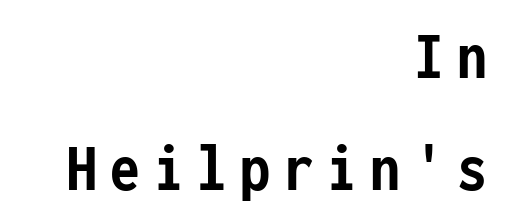
Glyph-to-glyph distance is far greater than everyday printed text. Font category for this specimen: sans-serif. The font is running at its bold setting. Words float on clear page, feet unadorned.
